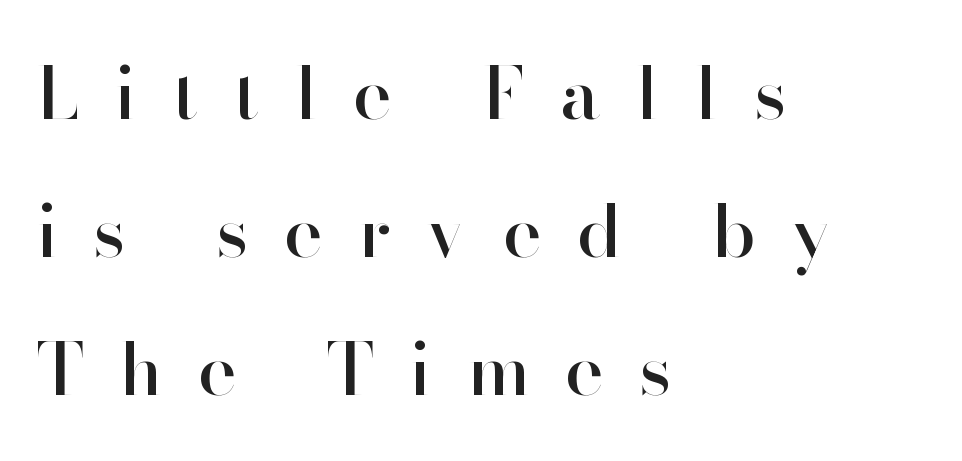
{"serif": "no", "italic": "no", "width": "normal", "stroke_contrast": "high", "x_height": "small", "monospaced": "no", "underline": "no", "align": "left", "line_spacing_ratio": 1.89, "letter_spacing": "wide", "letter_spacing_em": 0.49, "glyph_px": 73}
